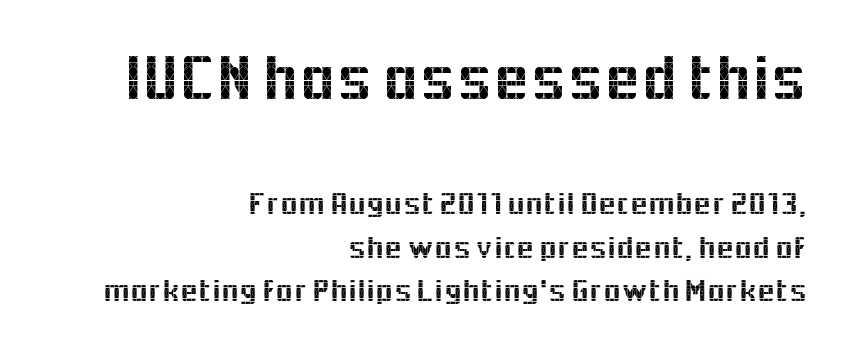
The image shows 65 px sans-serif type, upright; set right-aligned, normal line spacing (1.36x), normal letter spacing, not underlined; the first (top) block is 2.03x larger; a medium x-height.
